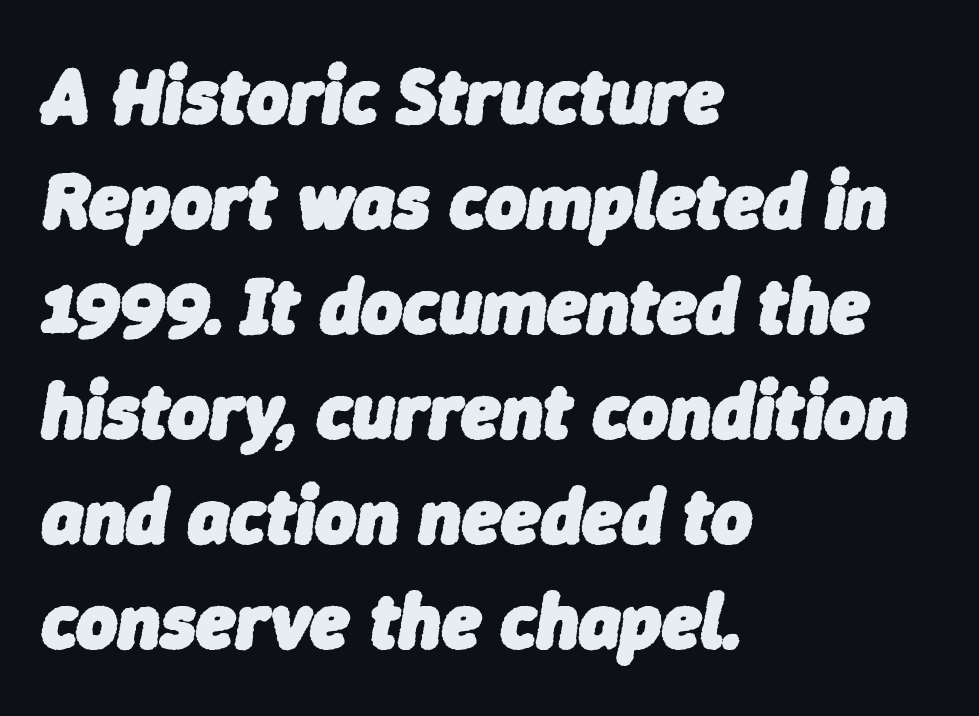
Q: Is the text bold? A: Yes.
Q: Is the text italic (slanted)? A: Yes, it leans right by about 9 degrees.
Q: Is the text underlined? A: No.
Q: How is the paragraph aligned? A: Left-aligned.
Q: Is the spacing between letters normal or unusually wide? A: Normal.
Q: Is the spacing between lines tight, normal or loose? A: Normal.
Q: Width (condensed, normal, or wide)? A: Normal.
Q: Stroke contrast? A: Low.
Q: x-height? A: Medium.
Q: Monospaced? A: No.
